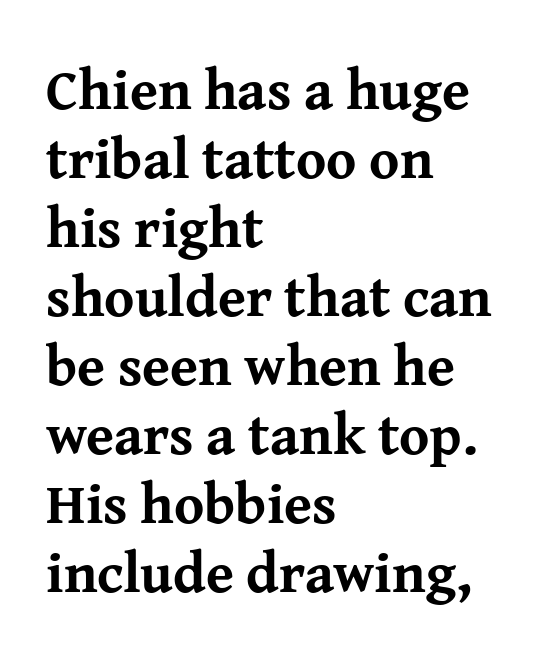
{"serif": "yes", "italic": "no", "bold": "yes", "weight": "bold", "width": "normal", "stroke_contrast": "medium", "x_height": "medium", "monospaced": "no", "underline": "no", "align": "left", "line_spacing_ratio": 1.21, "letter_spacing": "normal", "letter_spacing_em": 0.0, "glyph_px": 57}
